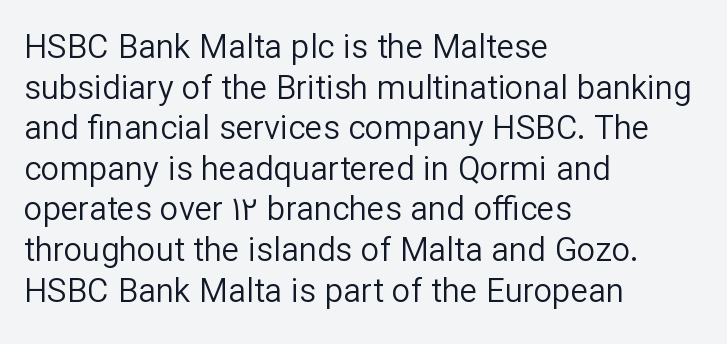
Q: Is the text bold? A: No.
Q: Is the text italic (slanted)? A: No, it is upright.
Q: Is the typeface a serif or a sans-serif typeface? A: Sans-serif.
Q: Is the text underlined? A: No.
Q: How is the paragraph aligned? A: Left-aligned.
Q: Is the spacing between letters normal or unusually wide? A: Normal.
Q: Width (condensed, normal, or wide)? A: Normal.
Q: Stroke contrast? A: Low.
Q: x-height? A: Medium.
Q: Monospaced? A: No.
